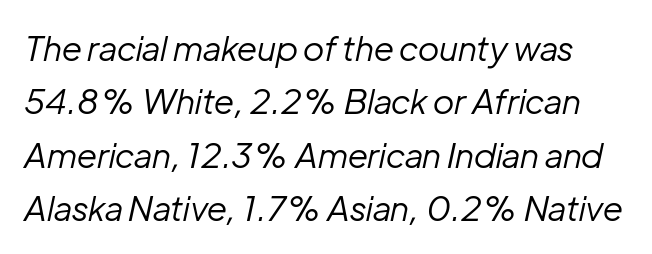
{"italic": "yes", "lean": "right", "slant_degrees": 12, "bold": "no", "weight": "regular", "width": "normal", "stroke_contrast": "low", "x_height": "medium", "monospaced": "no", "underline": "no", "line_spacing": "normal", "line_spacing_ratio": 1.57, "letter_spacing": "normal", "letter_spacing_em": 0.0, "glyph_px": 34}
